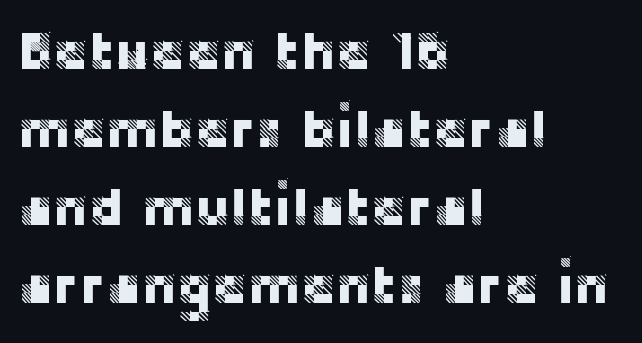
Q: Is the text italic (slanted)? A: No, it is upright.
Q: Is the typeface a serif or a sans-serif typeface? A: Sans-serif.
Q: Is the text underlined? A: No.
Q: How is the paragraph aligned? A: Left-aligned.
Q: Is the spacing between letters normal or unusually wide? A: Normal.
Q: Is the spacing between lines tight, normal or loose? A: Normal.
Q: Width (condensed, normal, or wide)? A: Normal.
Q: Stroke contrast? A: Low.
Q: x-height? A: Large.
Q: Monospaced? A: No.
